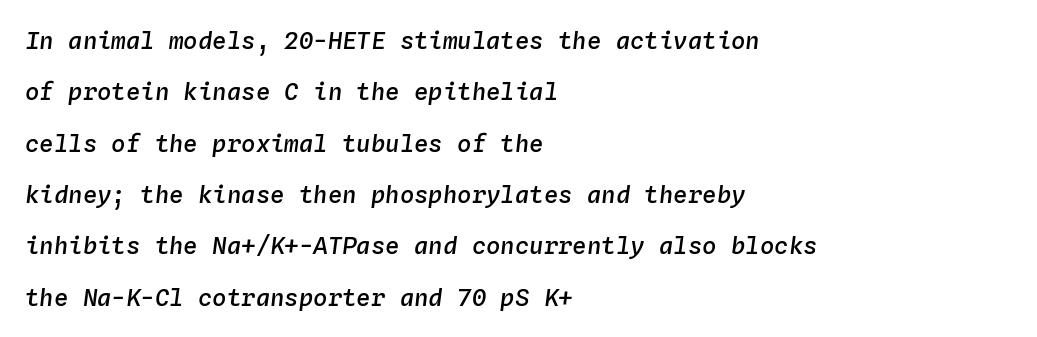
{"italic": "yes", "lean": "right", "slant_degrees": 4, "bold": "semi", "underline": "no", "align": "left", "line_spacing": "loose", "line_spacing_ratio": 2.14, "letter_spacing": "normal", "letter_spacing_em": 0.0, "glyph_px": 24}
